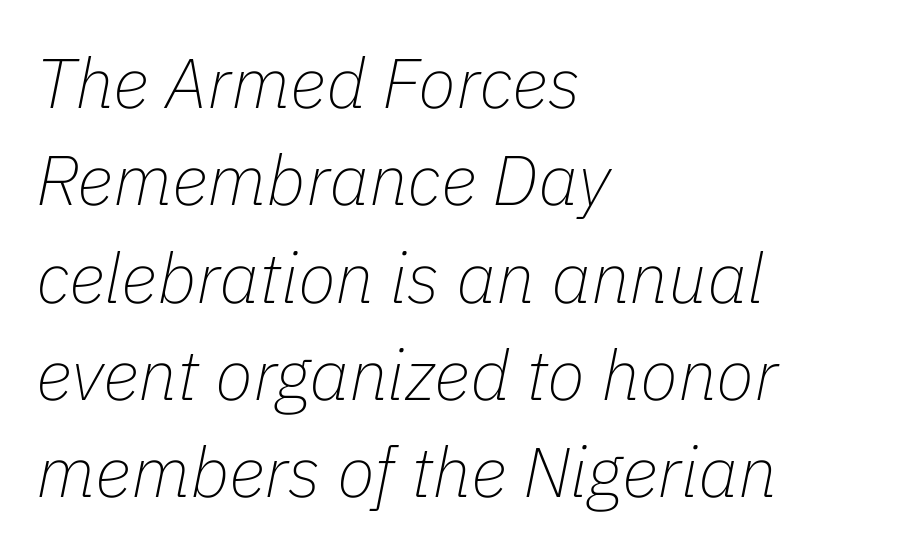
The image shows 70 px thin type, italic (leaning right); set left-aligned, normal line spacing (1.39x), normal letter spacing, not underlined; low stroke contrast and a medium x-height.
